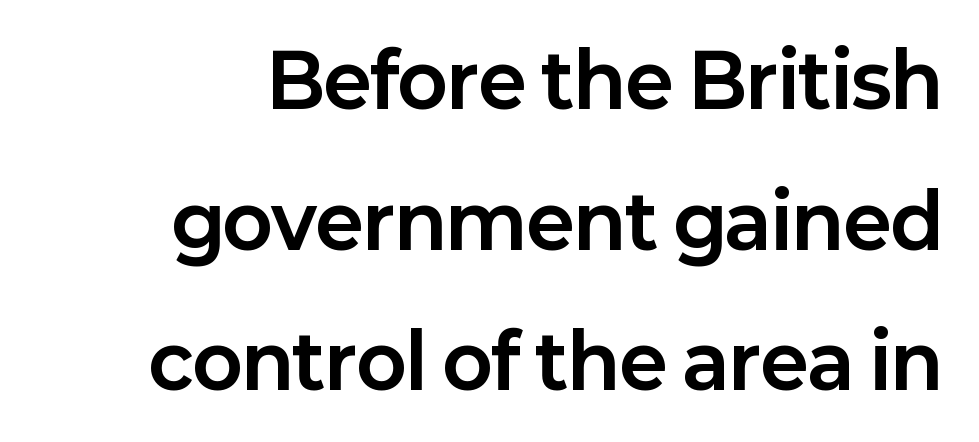
The image shows 74 px bold sans-serif type, upright; set right-aligned, loose line spacing (1.9x), normal letter spacing, not underlined; low stroke contrast and a medium x-height.
